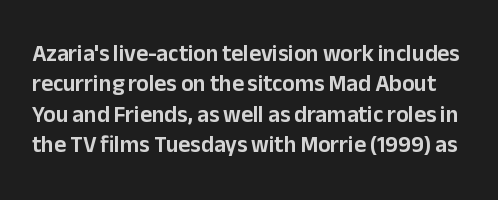
{"italic": "no", "underline": "no", "line_spacing": "normal", "line_spacing_ratio": 1.32, "letter_spacing": "normal", "letter_spacing_em": 0.0, "glyph_px": 23}
